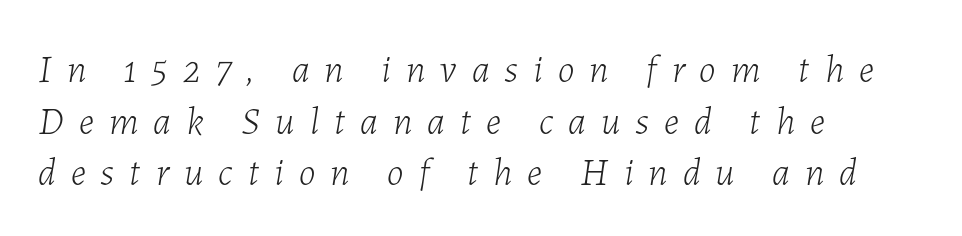
{"italic": "yes", "lean": "right", "slant_degrees": 7, "bold": "no", "weight": "light", "width": "normal", "stroke_contrast": "low", "x_height": "medium", "monospaced": "no", "underline": "no", "align": "left", "line_spacing": "normal", "line_spacing_ratio": 1.36, "letter_spacing": "wide", "letter_spacing_em": 0.4, "glyph_px": 38}
